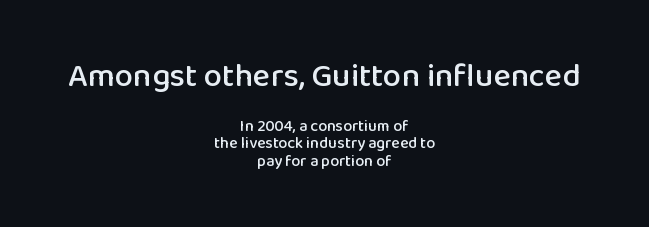
{"serif": "no", "italic": "no", "width": "normal", "stroke_contrast": "low", "x_height": "medium", "monospaced": "no", "underline": "no", "align": "center", "line_spacing": "tight", "line_spacing_ratio": 1.1, "letter_spacing": "normal", "letter_spacing_em": 0.0, "larger_block": "first", "size_ratio": 2.06, "glyph_px": 33}
